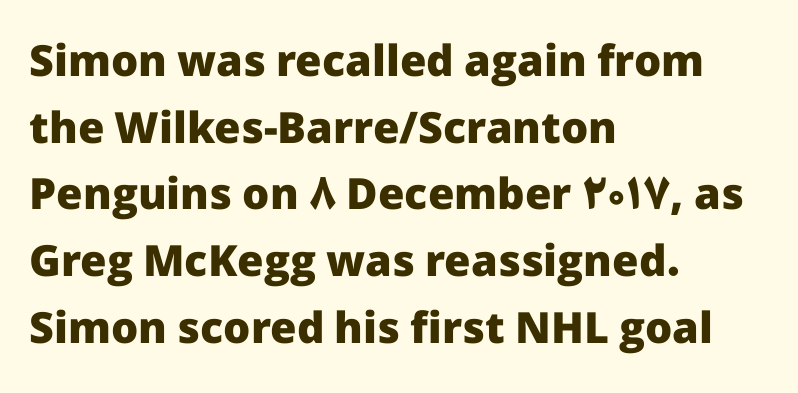
Q: Is the text bold? A: Yes.
Q: Is the text italic (slanted)? A: No, it is upright.
Q: Is the typeface a serif or a sans-serif typeface? A: Sans-serif.
Q: Is the text underlined? A: No.
Q: How is the paragraph aligned? A: Left-aligned.
Q: Is the spacing between letters normal or unusually wide? A: Normal.
Q: Is the spacing between lines tight, normal or loose? A: Normal.
Q: Width (condensed, normal, or wide)? A: Normal.
Q: Stroke contrast? A: Low.
Q: x-height? A: Medium.
Q: Monospaced? A: No.
